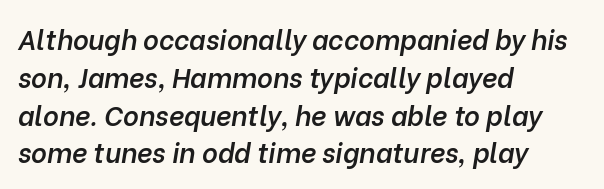
The image shows 27 px text type, italic (leaning right); set left-aligned, normal line spacing (1.4x), normal letter spacing, not underlined.
